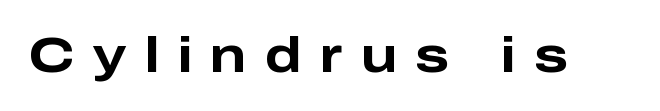
Typographic density is high because the face is bold. Are there feet on the stems? There aren't — it's a sans. The strip under each line holds only bare page. The type sits square on the baseline with zero lean. Tracking value appears strongly positive — letters spread wide.
